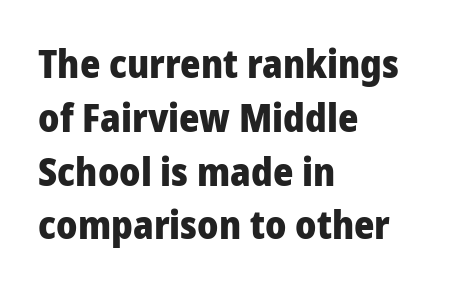
The image shows 39 px heavy, condensed sans-serif type, upright; set left-aligned, normal line spacing (1.38x), normal letter spacing, not underlined; low stroke contrast and a large x-height.
